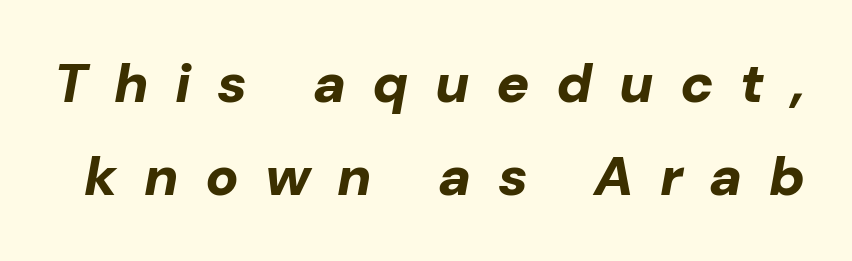
In terms of posture, this sample is oblique. Someone cranked the tracking dial way up on this one. The rows are spaced the way most documents space them. The passage shown is typed in a proportional face where columns would drift.
